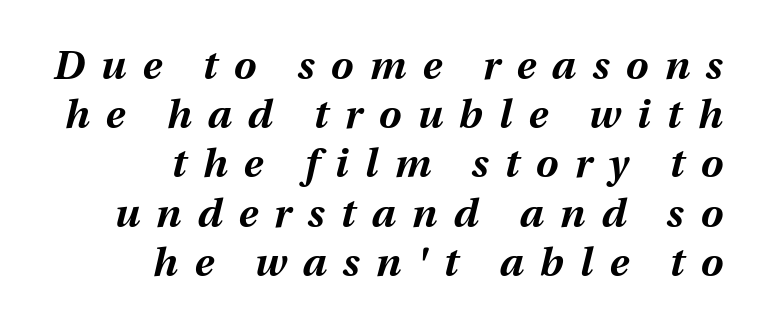
{"italic": "yes", "lean": "right", "slant_degrees": 13, "bold": "yes", "weight": "bold", "width": "normal", "stroke_contrast": "medium", "x_height": "medium", "monospaced": "no", "underline": "no", "align": "right", "line_spacing_ratio": 1.23, "letter_spacing": "wide", "letter_spacing_em": 0.41, "glyph_px": 40}
